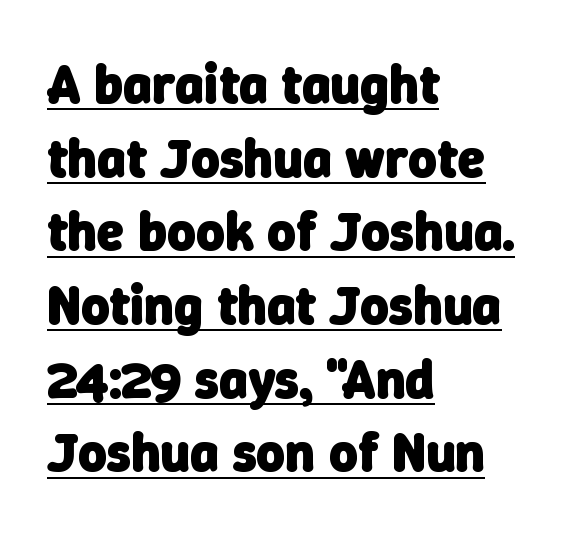
The passage is arranged the way most books set body copy — flush left. What stands out about the letter spacing? Nothing — it is the standard amount. Does the type have serifs? No, each stem ends abruptly. This block has exactly the height ordinary leading produces. The rendering uses a bold face; every stroke is thick and dark.
